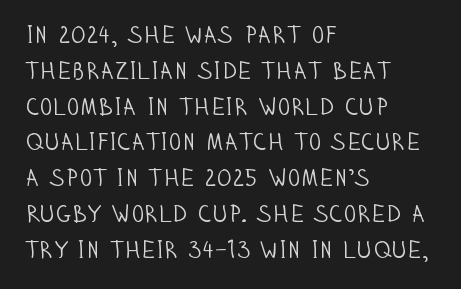
The setting favours the left margin, as ordinary paragraphs usually do. Upright lettering throughout. Letter spacing: default. No chunkiness to these letters — they're not bold.
